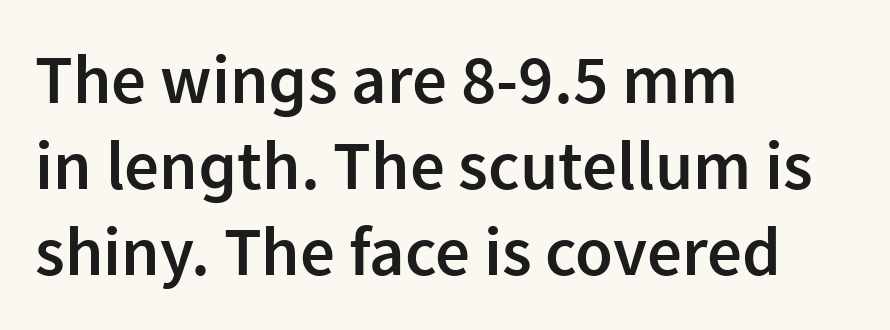
This sample is left-justified, so line endings fall wherever the words run out. Character widths vary here, with narrow letters taking less room than wide ones. In terms of weight, the rendering is demibold, just under bold. Examine the stroke ends and you'll find no serifs. Type without underlining.
